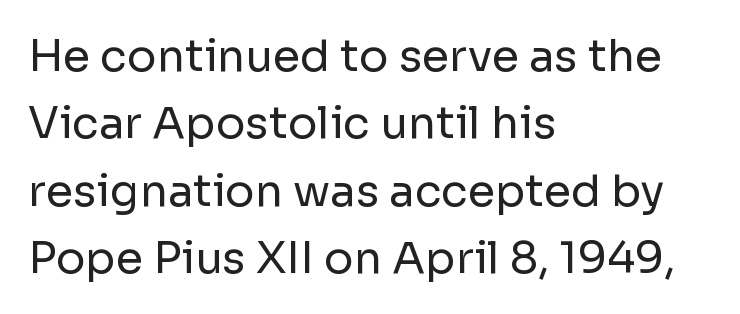
{"serif": "no", "italic": "no", "bold": "no", "weight": "regular", "width": "normal", "stroke_contrast": "low", "x_height": "medium", "monospaced": "no", "underline": "no", "align": "left", "line_spacing": "normal", "line_spacing_ratio": 1.53, "letter_spacing": "normal", "letter_spacing_em": 0.0, "glyph_px": 44}
